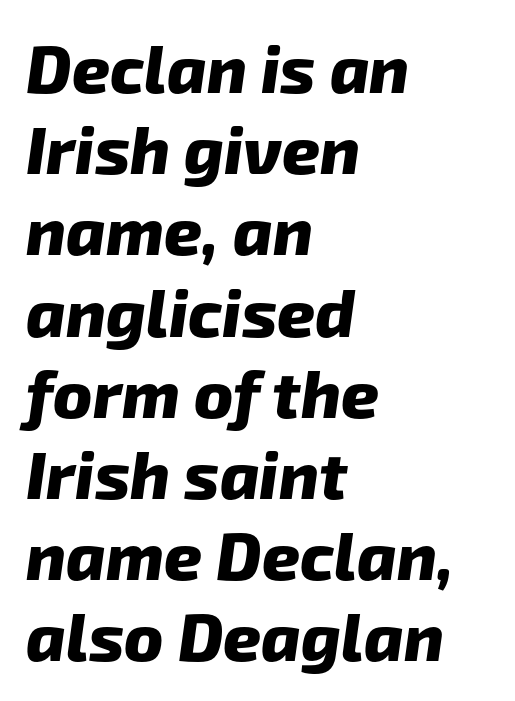
{"serif": "no", "bold": "yes", "weight": "heavy", "width": "normal", "stroke_contrast": "low", "x_height": "medium", "monospaced": "no", "underline": "no", "align": "left", "line_spacing_ratio": 1.23, "letter_spacing": "normal", "letter_spacing_em": 0.0, "glyph_px": 66}
